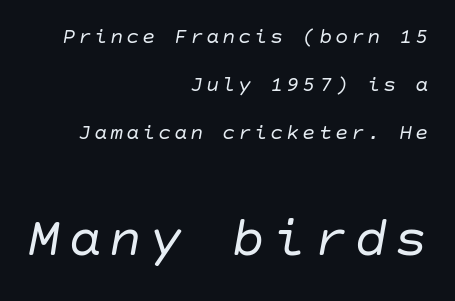
You can tell it's italic because the verticals aren't actually vertical. No heavy texture on the line: the type isn't bold. This rendering uses right alignment, leaving the left contour irregular. Quick note: underline off. The passage shown stacks its lines with a broad gap. The lower block of text is set noticeably larger than the block above it.
